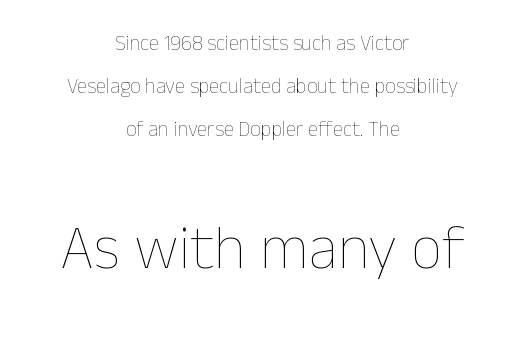
{"italic": "no", "bold": "no", "weight": "thin", "width": "normal", "stroke_contrast": "low", "x_height": "medium", "monospaced": "no", "underline": "no", "align": "center", "line_spacing": "loose", "line_spacing_ratio": 2.04, "letter_spacing": "normal", "letter_spacing_em": 0.0, "larger_block": "second", "size_ratio": 2.95, "glyph_px": 62}
